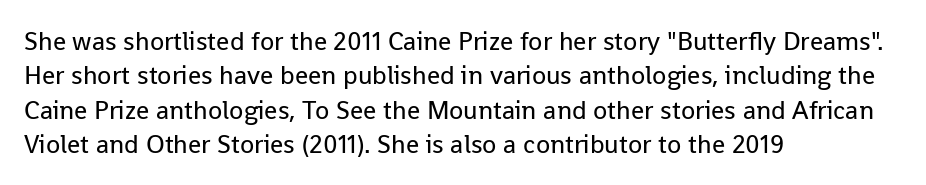
The image shows 26 px text type, upright; set left-aligned, normal line spacing (1.32x), normal letter spacing, not underlined.
